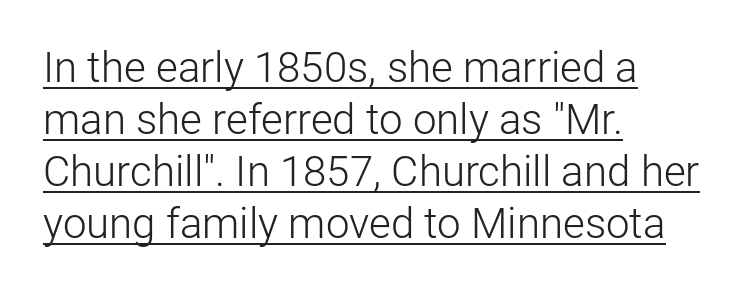
The image shows 42 px light sans-serif type, upright; set left-aligned, line spacing 1.24x, normal letter spacing, underlined; low stroke contrast and a medium x-height.
